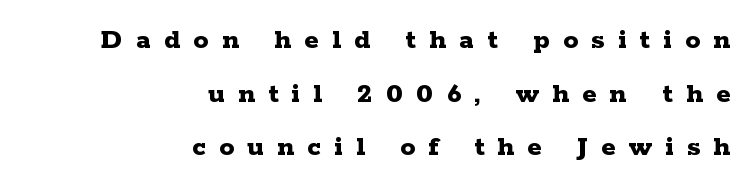
The image shows 30 px bold, wide serif type, upright; set right-aligned, line spacing 1.79x, unusually wide letter spacing (+0.44 em), not underlined; low stroke contrast and a medium x-height.
